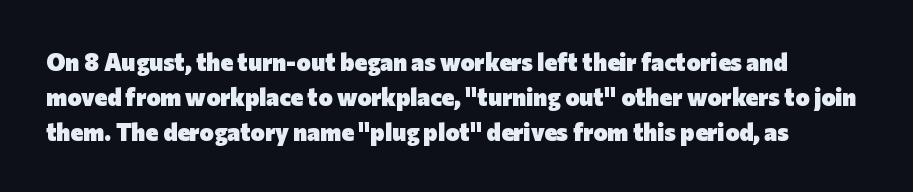
The block of text has a typical density, with ordinary space between rows. Quick note: not italic, upright. Strokes here are thick enough to call this a true bold. In terms of letterspacing, this is plain default setting. Plain, unruled lines of type.
